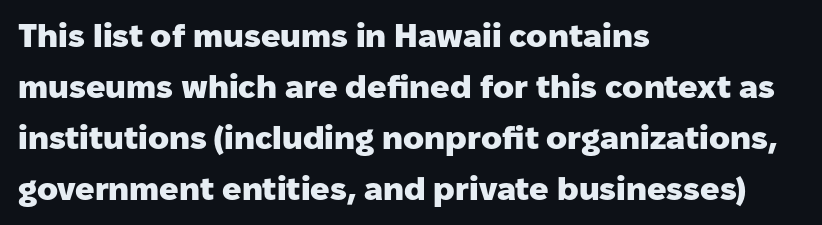
Q: Is the text bold? A: Yes.
Q: Is the text italic (slanted)? A: No, it is upright.
Q: Is the typeface a serif or a sans-serif typeface? A: Sans-serif.
Q: Is the text underlined? A: No.
Q: How is the paragraph aligned? A: Left-aligned.
Q: Is the spacing between letters normal or unusually wide? A: Normal.
Q: Is the spacing between lines tight, normal or loose? A: Normal.
Q: Width (condensed, normal, or wide)? A: Normal.
Q: Stroke contrast? A: Low.
Q: x-height? A: Medium.
Q: Monospaced? A: No.
